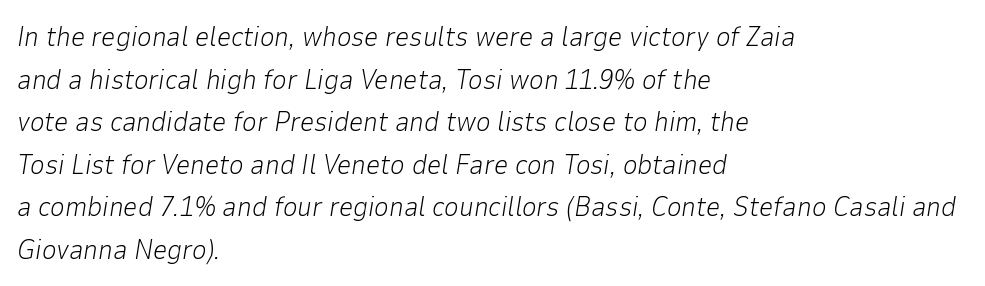
Q: Is the text bold? A: No.
Q: Is the text italic (slanted)? A: Yes, it leans right by about 9 degrees.
Q: Is the text underlined? A: No.
Q: How is the paragraph aligned? A: Left-aligned.
Q: Is the spacing between letters normal or unusually wide? A: Normal.
Q: Is the spacing between lines tight, normal or loose? A: Normal.
Q: Width (condensed, normal, or wide)? A: Normal.
Q: Stroke contrast? A: Low.
Q: x-height? A: Medium.
Q: Monospaced? A: No.
